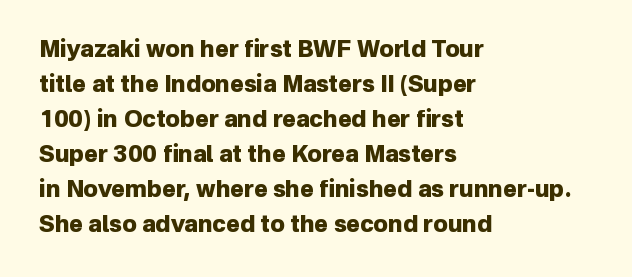
A normal amount of white space separates one row of letters from the next. The lines in this sample share a left origin and differ only in where they stop. Characters follow at the spacing the type designer built in. In terms of weight, the rendering is a true, heavy bold.
